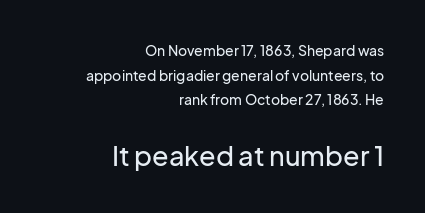
Whoever set this made the second block the dominant, larger element. Rendered with straight, roman letterforms. No word sits above an underline. The passage is arranged like a letterhead date or caption credit — flush right.
